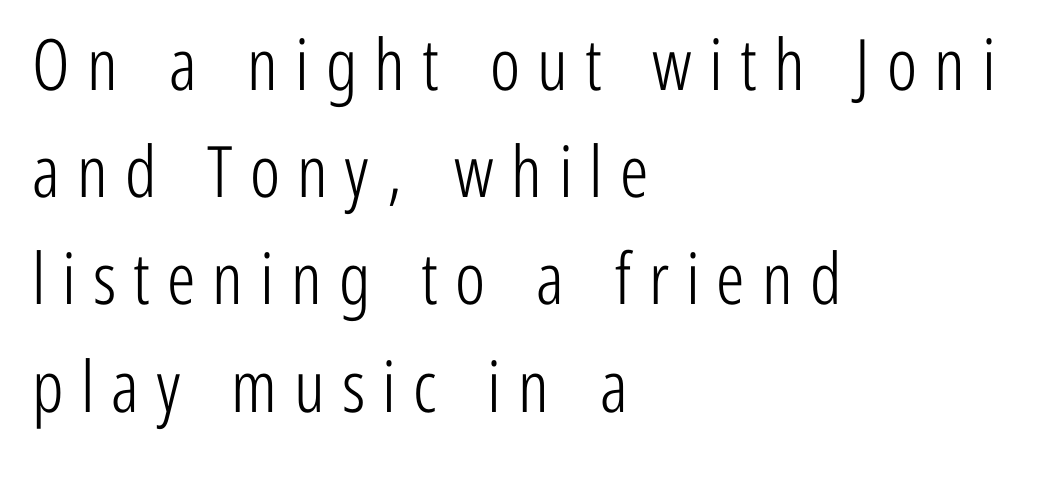
{"serif": "no", "italic": "no", "bold": "no", "weight": "light", "width": "condensed", "stroke_contrast": "low", "x_height": "medium", "monospaced": "no", "underline": "no", "align": "left", "line_spacing": "normal", "line_spacing_ratio": 1.51, "letter_spacing": "wide", "letter_spacing_em": 0.24, "glyph_px": 71}
